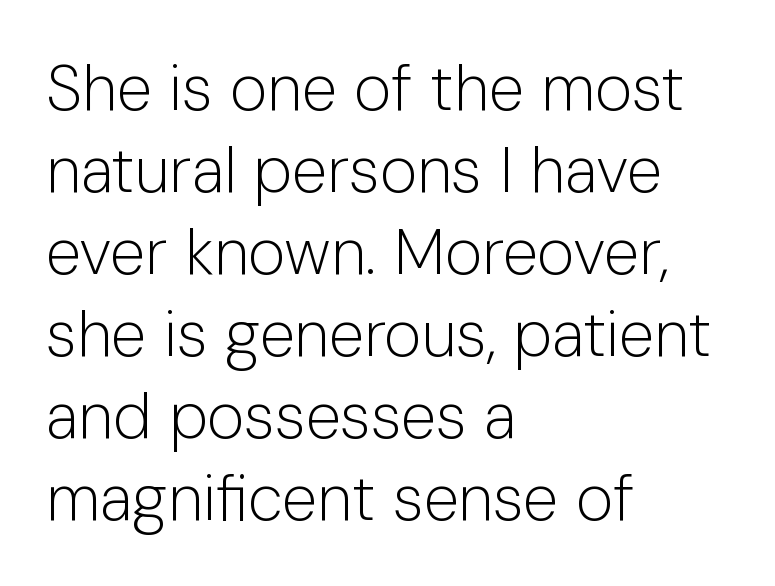
The image shows 64 px light sans-serif type, upright; set left-aligned, normal line spacing (1.28x), normal letter spacing, not underlined; low stroke contrast and a medium x-height.
